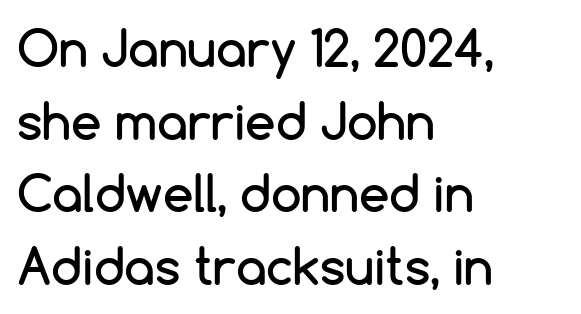
The type sits square on the baseline with zero lean. This rendering features lettering with no underline. The type is set solid horizontally, with unmodified tracking. Each letter keeps its own natural width here, so spacing adapts to shape.
